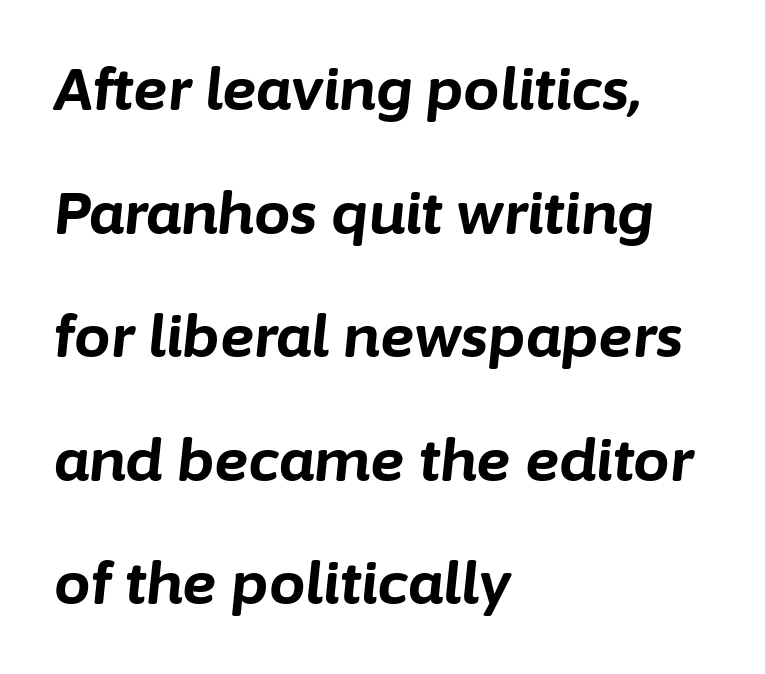
Q: Is the text bold? A: Yes.
Q: Is the text italic (slanted)? A: Yes, it leans right by about 6 degrees.
Q: Is the text underlined? A: No.
Q: How is the paragraph aligned? A: Left-aligned.
Q: Is the spacing between letters normal or unusually wide? A: Normal.
Q: Is the spacing between lines tight, normal or loose? A: Loose.
Q: Width (condensed, normal, or wide)? A: Normal.
Q: Stroke contrast? A: Low.
Q: x-height? A: Medium.
Q: Monospaced? A: No.
